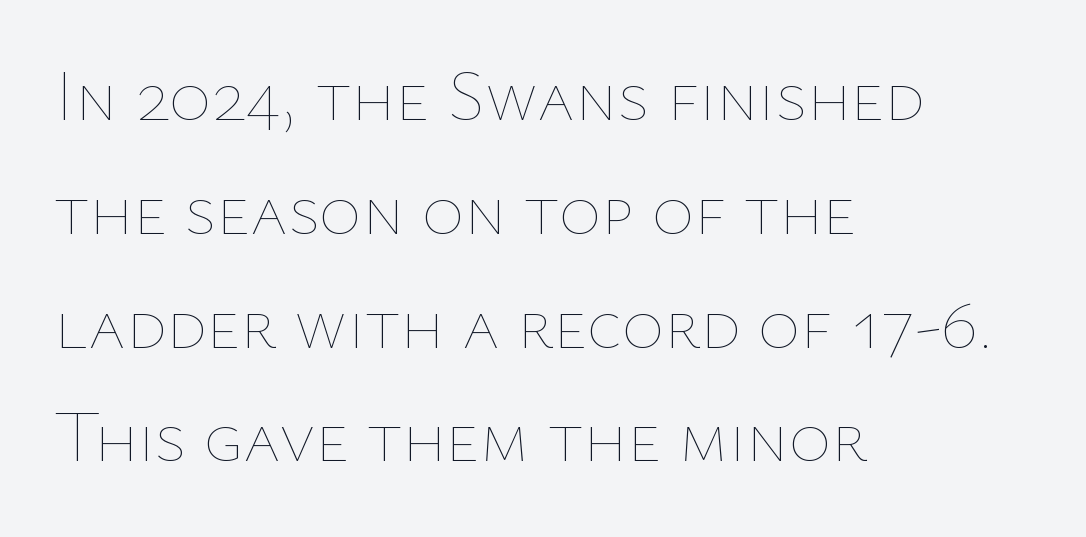
{"italic": "no", "bold": "no", "weight": "thin", "width": "normal", "stroke_contrast": "low", "x_height": "medium", "monospaced": "no", "underline": "no", "align": "left", "line_spacing": "normal", "line_spacing_ratio": 1.58, "letter_spacing": "normal", "letter_spacing_em": 0.0, "glyph_px": 72}
